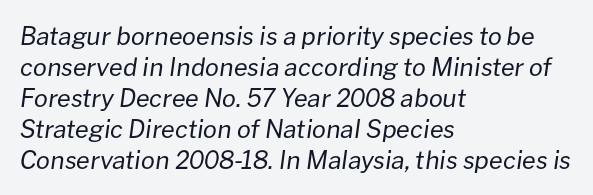
Q: Is the text bold? A: No.
Q: Is the text italic (slanted)? A: Yes, it leans right by about 8 degrees.
Q: Is the text underlined? A: No.
Q: How is the paragraph aligned? A: Left-aligned.
Q: Is the spacing between letters normal or unusually wide? A: Normal.
